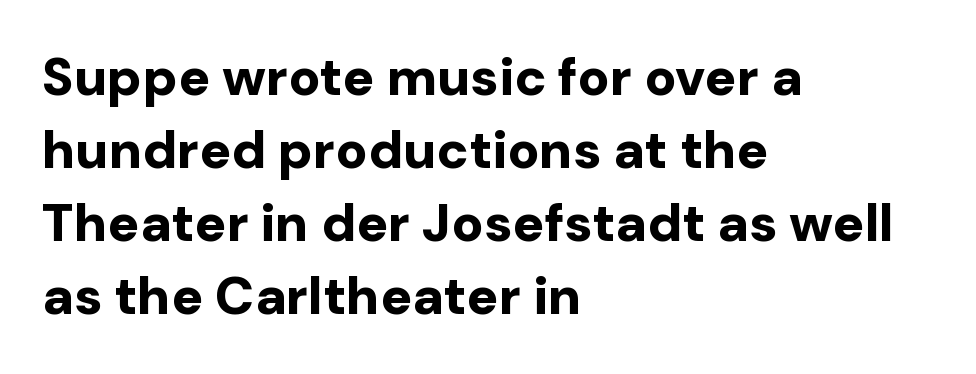
Q: Is the text bold? A: Yes.
Q: Is the text italic (slanted)? A: No, it is upright.
Q: Is the typeface a serif or a sans-serif typeface? A: Sans-serif.
Q: Is the text underlined? A: No.
Q: How is the paragraph aligned? A: Left-aligned.
Q: Is the spacing between letters normal or unusually wide? A: Normal.
Q: Is the spacing between lines tight, normal or loose? A: Normal.
Q: Width (condensed, normal, or wide)? A: Normal.
Q: Stroke contrast? A: Low.
Q: x-height? A: Medium.
Q: Monospaced? A: No.
